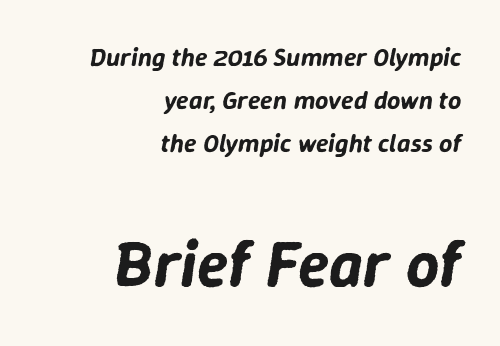
The space between consecutive lines is moderate. Size hierarchy here favors the trailing block over the leading one. Each word holds together tightly as a unit, with standard inter-letter gaps. You could not count columns in this text — the font is proportionally spaced. There's an unmistakable incline to the writing here.
